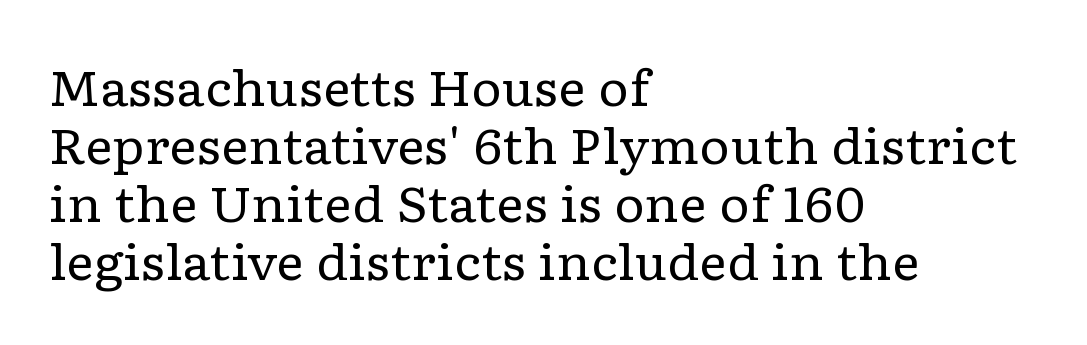
Q: Is the text bold? A: No.
Q: Is the text italic (slanted)? A: No, it is upright.
Q: Is the typeface a serif or a sans-serif typeface? A: Serif.
Q: Is the text underlined? A: No.
Q: How is the paragraph aligned? A: Left-aligned.
Q: Is the spacing between letters normal or unusually wide? A: Normal.
Q: Width (condensed, normal, or wide)? A: Wide.
Q: Stroke contrast? A: Low.
Q: x-height? A: Medium.
Q: Monospaced? A: No.
